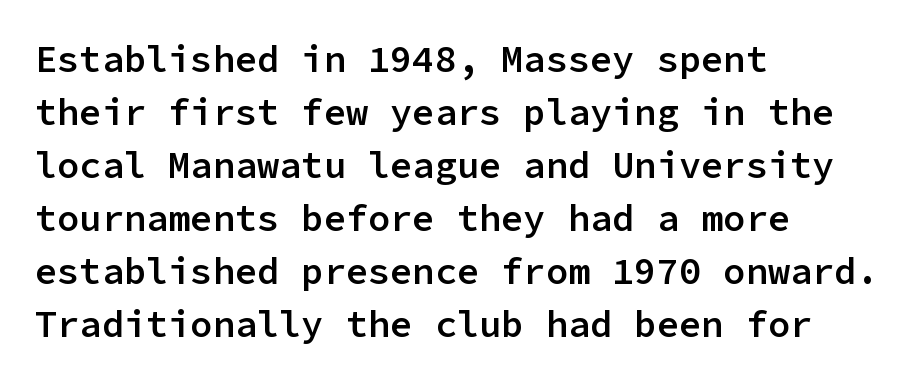
{"serif": "no", "italic": "no", "bold": "semi", "weight": "semibold", "width": "normal", "stroke_contrast": "low", "x_height": "medium", "monospaced": "yes", "underline": "no", "align": "left", "line_spacing": "normal", "line_spacing_ratio": 1.43, "letter_spacing": "normal", "letter_spacing_em": 0.0, "glyph_px": 37}
